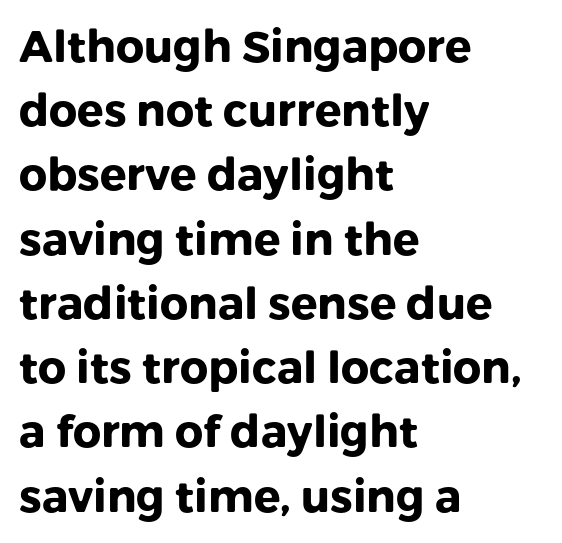
Q: Is the text bold? A: Yes.
Q: Is the text italic (slanted)? A: No, it is upright.
Q: Is the typeface a serif or a sans-serif typeface? A: Sans-serif.
Q: Is the text underlined? A: No.
Q: How is the paragraph aligned? A: Left-aligned.
Q: Is the spacing between letters normal or unusually wide? A: Normal.
Q: Is the spacing between lines tight, normal or loose? A: Normal.
Q: Width (condensed, normal, or wide)? A: Normal.
Q: Stroke contrast? A: Low.
Q: x-height? A: Medium.
Q: Monospaced? A: No.
